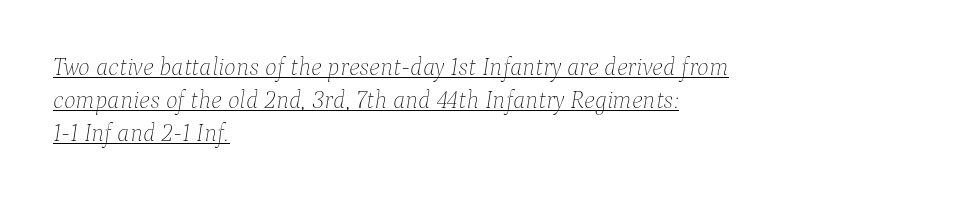
These lines keep a tight, regular rhythm from letter to letter. Descenders here cross a horizontal rule under the line. Whoever set this chose a conventional vertical rhythm. The paragraph shown leans on its left margin. This is oblique type, the kind used for emphasis or titles. These glyphs show unthickened strokes, regular width or finer.
